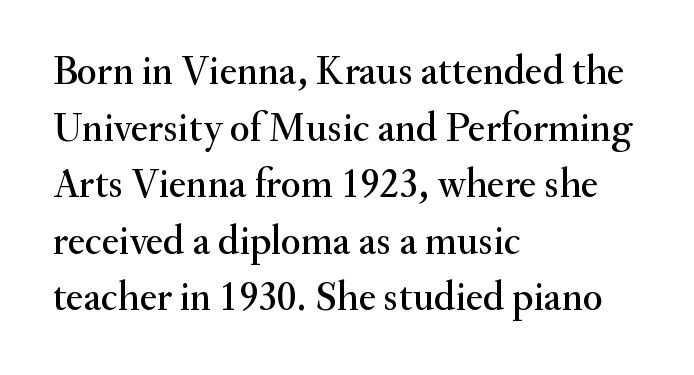
The image shows 41 px serif type, upright; set left-aligned, normal line spacing (1.38x), normal letter spacing, not underlined; medium stroke contrast and a small x-height.
